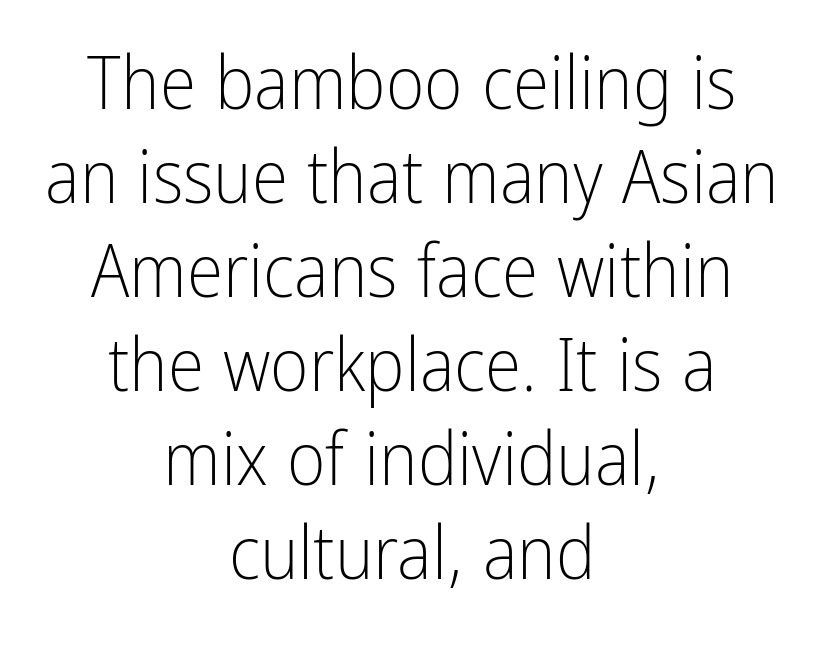
{"serif": "no", "italic": "no", "bold": "no", "weight": "light", "width": "condensed", "stroke_contrast": "low", "x_height": "medium", "monospaced": "no", "underline": "no", "align": "center", "line_spacing": "normal", "line_spacing_ratio": 1.27, "letter_spacing": "normal", "letter_spacing_em": 0.0, "glyph_px": 74}
